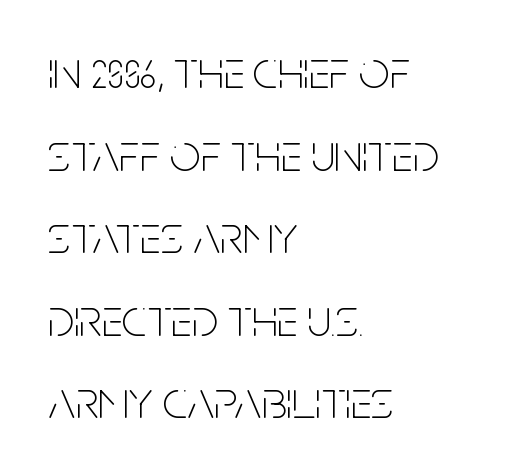
{"serif": "no", "italic": "no", "bold": "no", "weight": "thin", "width": "condensed", "stroke_contrast": "low", "x_height": "large", "monospaced": "no", "underline": "no", "align": "left", "line_spacing": "normal", "line_spacing_ratio": 1.53, "letter_spacing": "normal", "letter_spacing_em": 0.0, "glyph_px": 54}
